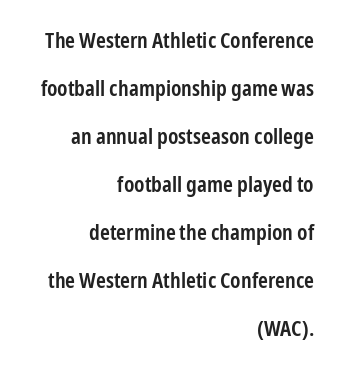
Observe the ordinary spacing: letters are neighbours, not strangers. A somewhat darkened texture: the type is semibold rather than bold. Glance below the letters and you will spot only blank space. Interline gaps are noticeably wide in this sample. The lines are quadded right. Upright lettering throughout.
